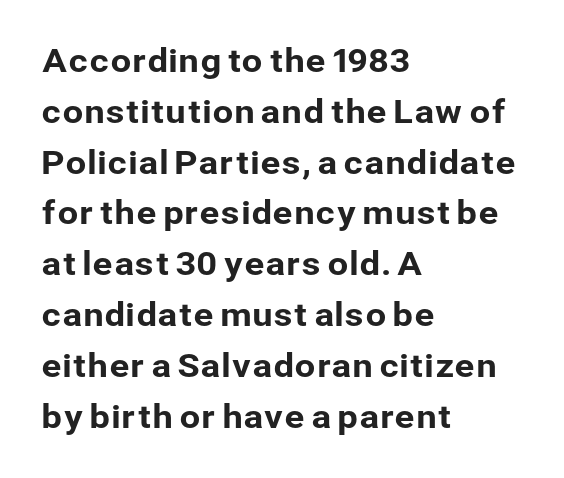
The image shows 33 px sans-serif type, upright; set left-aligned, normal line spacing (1.54x), normal letter spacing, not underlined; low stroke contrast and a medium x-height.
